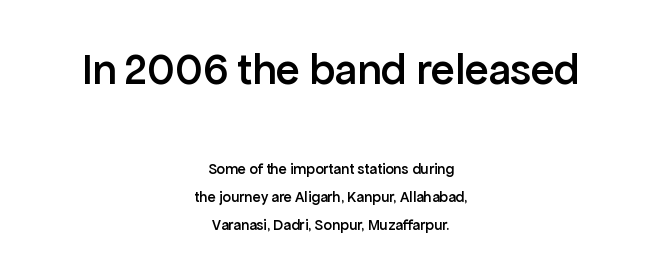
{"serif": "no", "italic": "no", "bold": "semi", "weight": "semibold", "width": "normal", "stroke_contrast": "low", "x_height": "medium", "monospaced": "no", "underline": "no", "align": "center", "line_spacing_ratio": 1.88, "letter_spacing": "normal", "letter_spacing_em": 0.0, "larger_block": "first", "size_ratio": 2.93, "glyph_px": 44}
